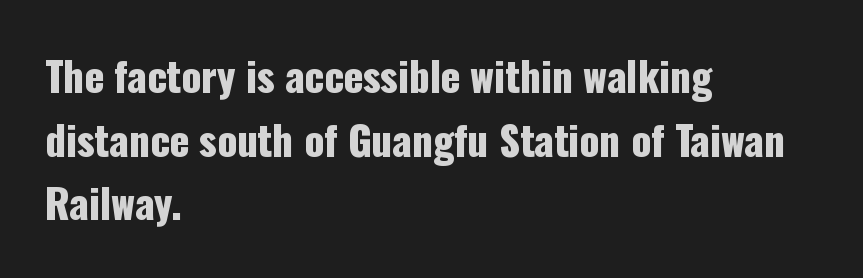
{"serif": "no", "italic": "no", "width": "condensed", "stroke_contrast": "low", "x_height": "medium", "monospaced": "no", "underline": "no", "align": "left", "line_spacing": "normal", "line_spacing_ratio": 1.59, "letter_spacing": "normal", "letter_spacing_em": 0.0, "glyph_px": 40}
